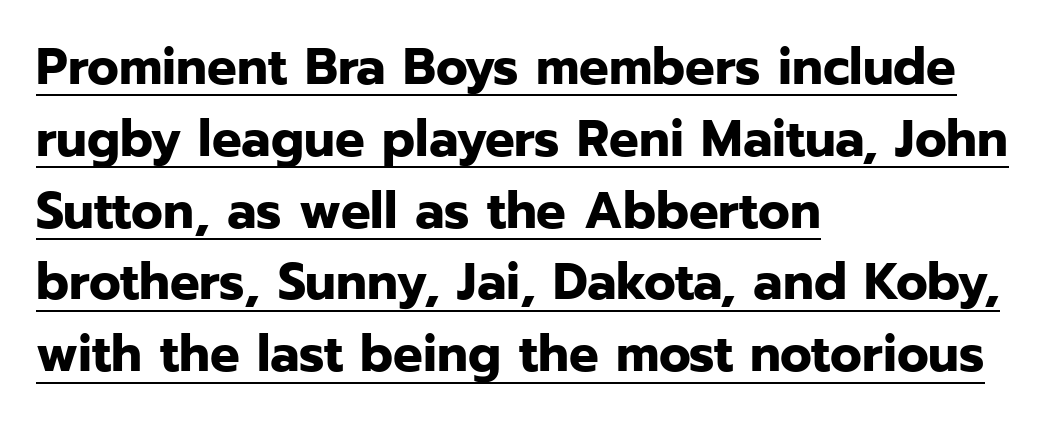
Q: Is the text bold? A: Yes.
Q: Is the text italic (slanted)? A: No, it is upright.
Q: Is the typeface a serif or a sans-serif typeface? A: Sans-serif.
Q: Is the text underlined? A: Yes.
Q: How is the paragraph aligned? A: Left-aligned.
Q: Is the spacing between letters normal or unusually wide? A: Normal.
Q: Is the spacing between lines tight, normal or loose? A: Normal.
Q: Width (condensed, normal, or wide)? A: Normal.
Q: Stroke contrast? A: Low.
Q: x-height? A: Medium.
Q: Monospaced? A: No.
